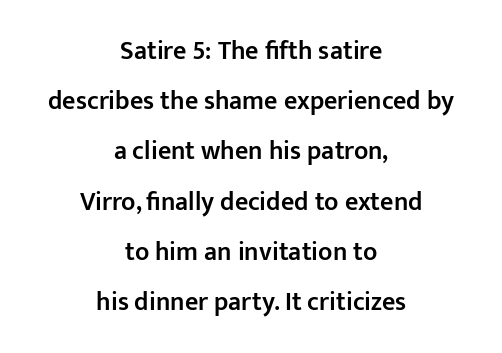
The image shows 26 px text type, upright; set centered, loose line spacing (1.93x), normal letter spacing, not underlined.
